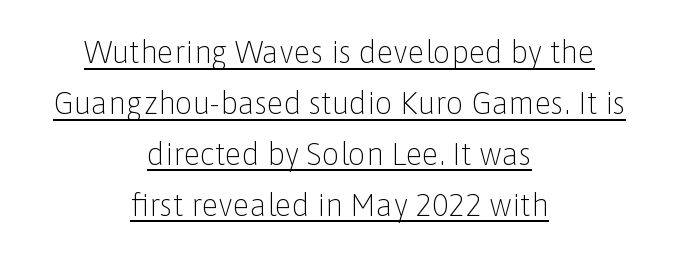
The face used here is rendered with its standard letterfit. Each line is balanced around a shared central axis. Caption: face not bold, strokes unweighted. The lettering holds an erect, upright posture throughout. Serifs: no, the terminals of the letterforms are clean. One glance says typical: line gaps are just what's usual.
